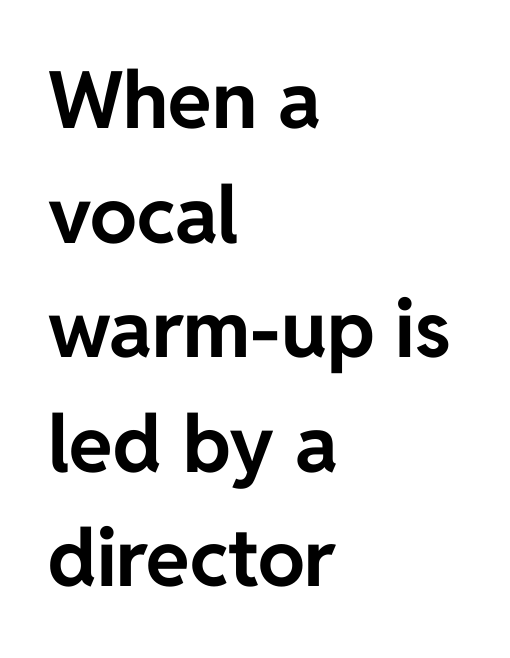
The image shows 79 px bold sans-serif type, upright; set left-aligned, normal line spacing (1.45x), normal letter spacing, not underlined; low stroke contrast and a medium x-height.
